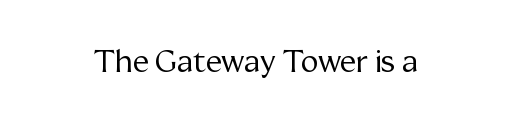
{"serif": "yes", "italic": "no", "bold": "no", "weight": "regular", "width": "normal", "stroke_contrast": "medium", "x_height": "medium", "monospaced": "no", "underline": "no", "letter_spacing": "normal", "letter_spacing_em": 0.0, "glyph_px": 30}
